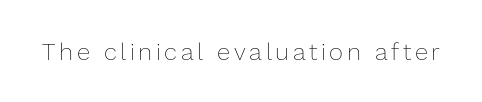
Only glyphs here, with clear space below each row. Posture: upright roman. The font is comparable to plain body text, perhaps lighter.
